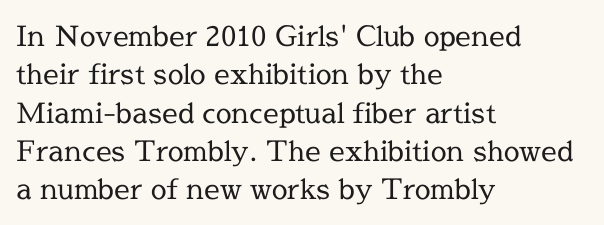
Line spacing here is normal. The setting favours the left margin, as ordinary paragraphs usually do. Designer's note — italics off, roman on. You could not count columns in this text — the font is proportionally spaced. Unbolded letterforms with no extra heft.
